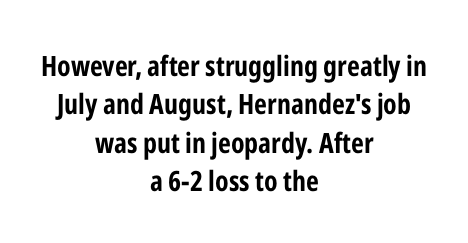
{"serif": "no", "italic": "no", "bold": "yes", "weight": "bold", "width": "condensed", "stroke_contrast": "low", "x_height": "medium", "monospaced": "no", "underline": "no", "align": "center", "line_spacing": "normal", "line_spacing_ratio": 1.37, "letter_spacing": "normal", "letter_spacing_em": 0.0, "glyph_px": 28}
